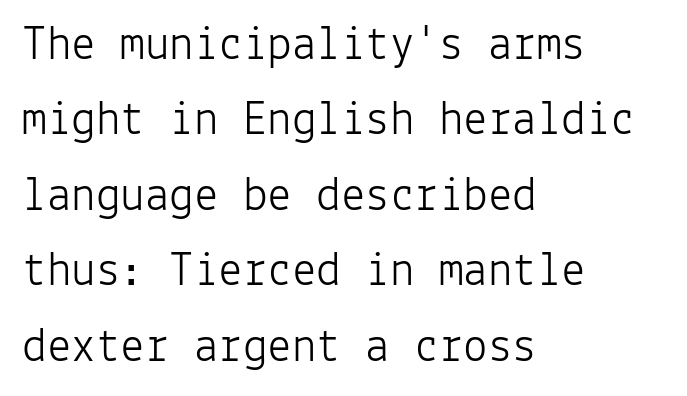
Leftover space on each line is placed entirely after the last word. Honestly, there is no underline to notice here at all. Monospaced: the letters line up in strict vertical columns. Notice how descenders clear the ascenders below comfortably — that's standard leading.
